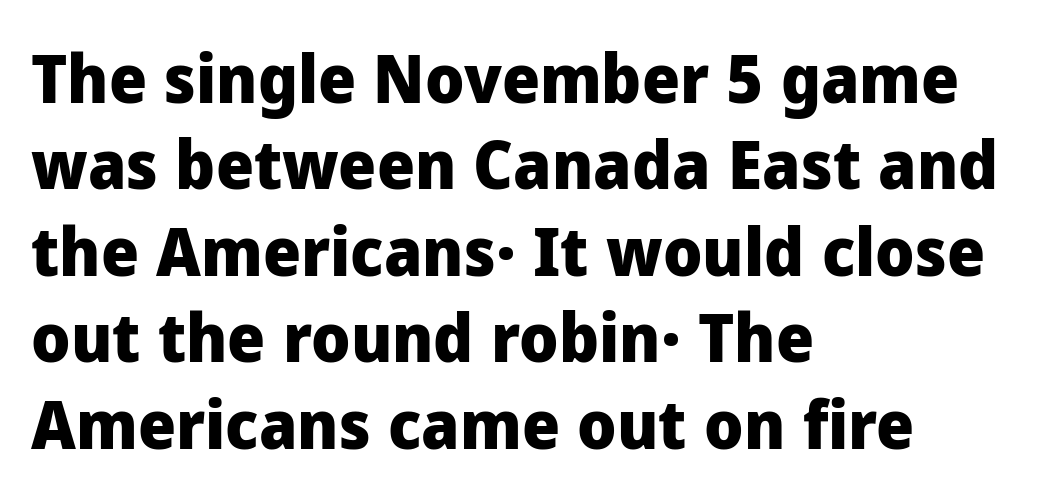
The image shows 67 px heavy sans-serif type, upright; set left-aligned, normal line spacing (1.29x), normal letter spacing, not underlined; low stroke contrast and a medium x-height.
